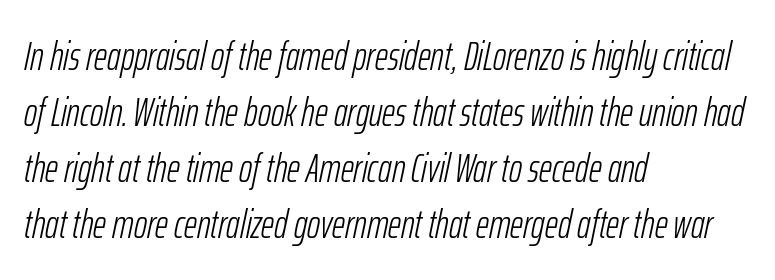
Q: Is the text bold? A: No.
Q: Is the text italic (slanted)? A: Yes, it leans right by about 12 degrees.
Q: Is the text underlined? A: No.
Q: How is the paragraph aligned? A: Left-aligned.
Q: Is the spacing between letters normal or unusually wide? A: Normal.
Q: Is the spacing between lines tight, normal or loose? A: Normal.
Q: Width (condensed, normal, or wide)? A: Condensed.
Q: Stroke contrast? A: Low.
Q: x-height? A: Medium.
Q: Monospaced? A: No.
